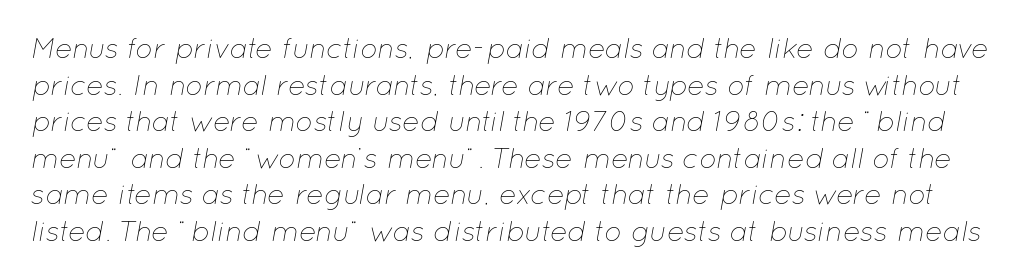
The rows are spaced the way most documents space them. Short note: letters normally spaced. The passage shown is typed in a proportional face where columns would drift. Quick note: italic. The string is rendered with underlining switched off.
